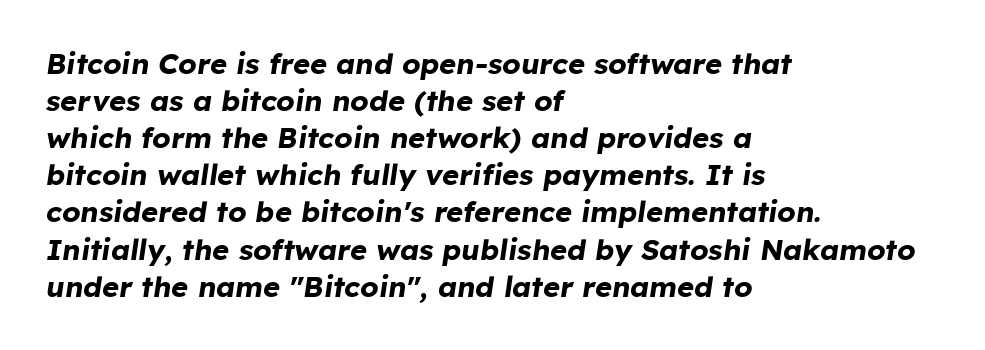
The paragraph shown leans on its left margin. Observe the ordinary spacing: letters are neighbours, not strangers. Underlining? Definitely not there. The passage shown leans; its letterforms are oblique. Each letter keeps its own natural width here, so spacing adapts to shape. Strokes here are thick enough to call this a true bold.
